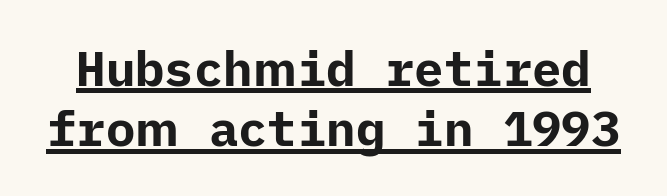
The image shows 49 px bold sans-serif type, upright; set line spacing 1.23x, normal letter spacing, underlined; low stroke contrast and a medium x-height.
